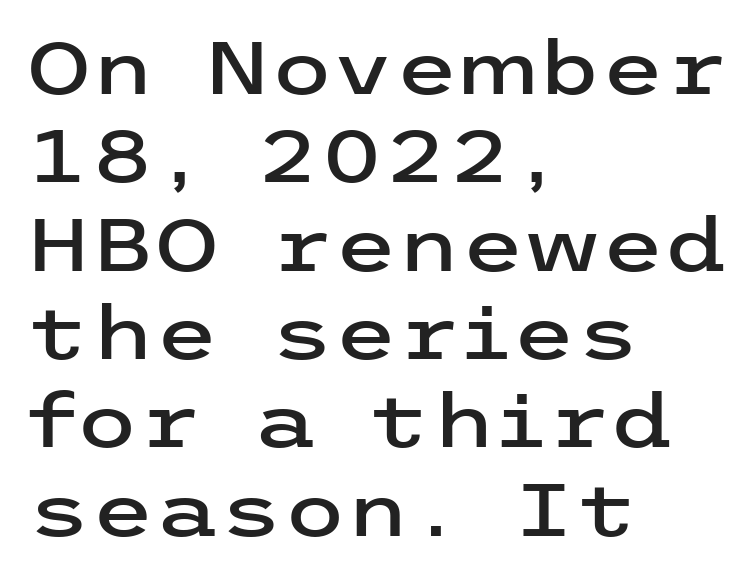
{"serif": "no", "italic": "no", "width": "wide", "stroke_contrast": "low", "x_height": "medium", "underline": "no", "align": "left", "line_spacing_ratio": 1.21, "letter_spacing": "normal", "letter_spacing_em": 0.0, "glyph_px": 73}
